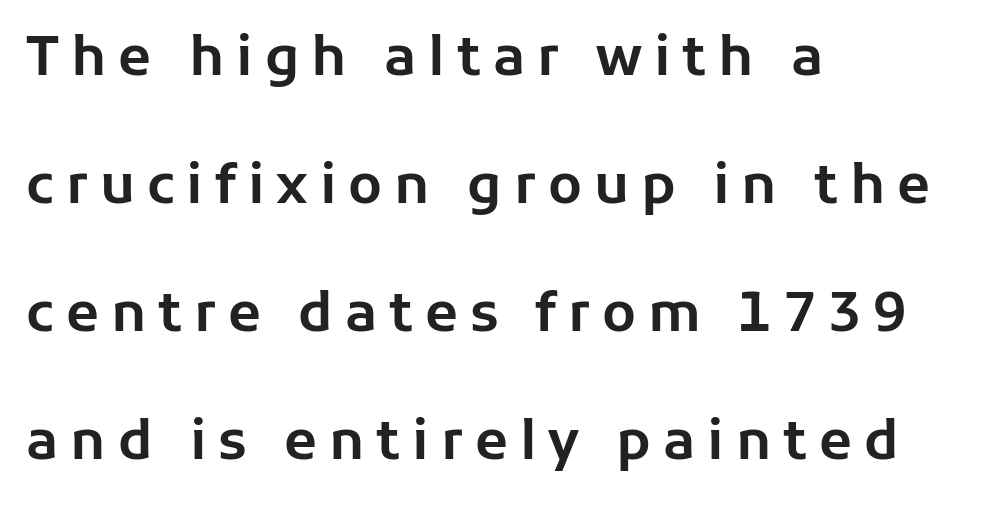
The paragraph shown leans on its left margin. Substantial extra tracking has been applied to these lines. Proportional: the letters do not fall into vertical columns. The designer dialed line spacing up above the default. Vertical strokes here are truly vertical. The strip under each line holds only bare page.
